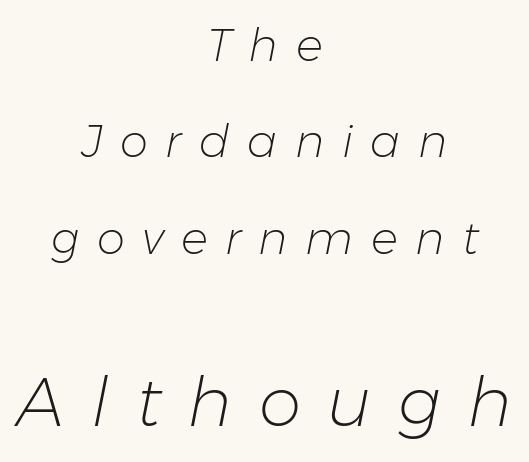
{"italic": "yes", "lean": "right", "slant_degrees": 11, "bold": "no", "weight": "light", "width": "normal", "stroke_contrast": "low", "x_height": "medium", "monospaced": "no", "underline": "no", "align": "center", "line_spacing": "loose", "line_spacing_ratio": 2.14, "letter_spacing": "wide", "letter_spacing_em": 0.39, "larger_block": "second", "size_ratio": 1.51, "glyph_px": 68}
